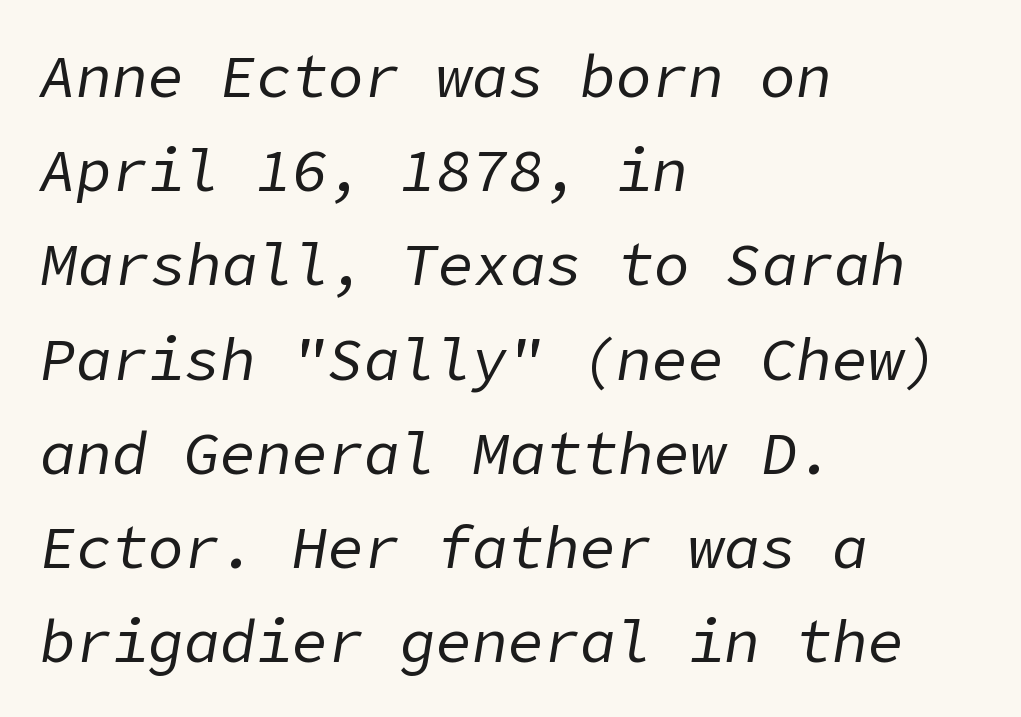
{"italic": "yes", "lean": "right", "slant_degrees": 9, "bold": "no", "weight": "regular", "width": "normal", "stroke_contrast": "low", "x_height": "medium", "underline": "no", "align": "left", "line_spacing": "normal", "line_spacing_ratio": 1.57, "letter_spacing": "normal", "letter_spacing_em": 0.0, "glyph_px": 60}
